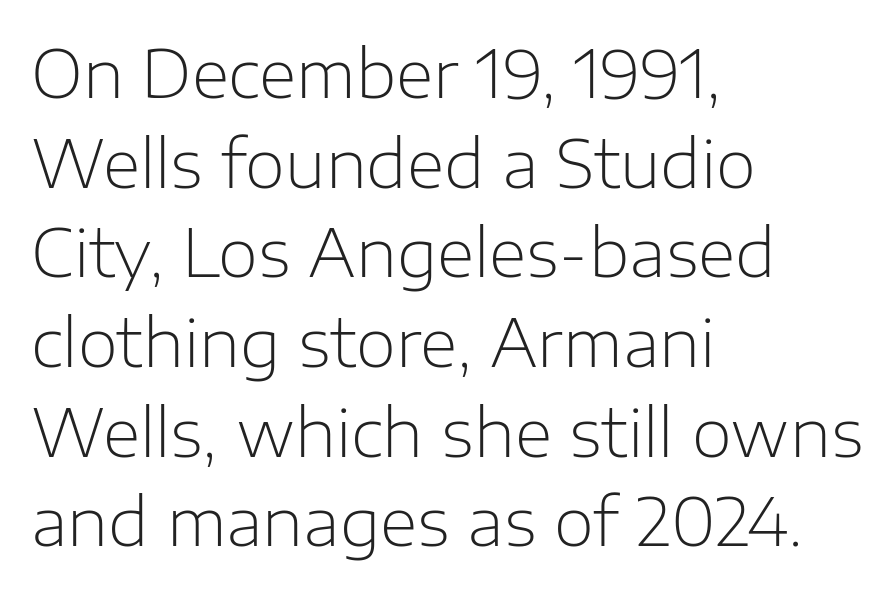
The image shows 65 px light sans-serif type, upright; set left-aligned, normal line spacing (1.38x), normal letter spacing, not underlined; low stroke contrast and a medium x-height.
